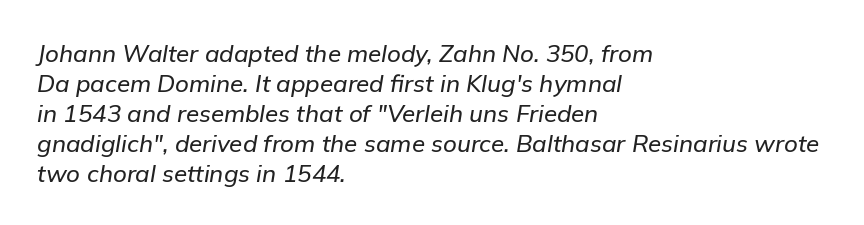
Q: Is the text italic (slanted)? A: Yes, it leans right by about 9 degrees.
Q: Is the text underlined? A: No.
Q: How is the paragraph aligned? A: Left-aligned.
Q: Is the spacing between letters normal or unusually wide? A: Normal.
Q: Is the spacing between lines tight, normal or loose? A: Normal.
